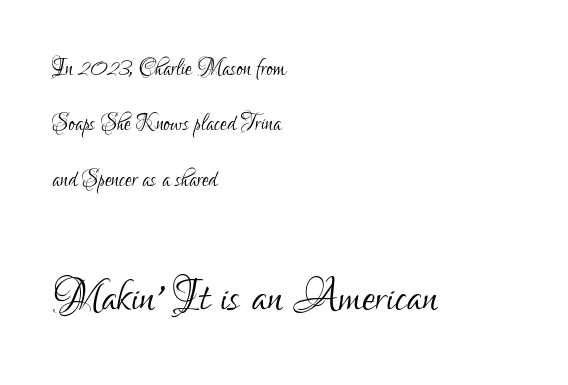
Q: Is the text bold? A: No.
Q: Is the text italic (slanted)? A: Yes.
Q: Is the typeface a serif or a sans-serif typeface? A: Sans-serif.
Q: Is the text underlined? A: No.
Q: How is the paragraph aligned? A: Left-aligned.
Q: Is the spacing between letters normal or unusually wide? A: Normal.
Q: Which block of text is set in a larger size, the first (top) or the second (bottom)? A: The second (bottom) one.
Q: Width (condensed, normal, or wide)? A: Condensed.
Q: Stroke contrast? A: Low.
Q: x-height? A: Small.
Q: Monospaced? A: No.
